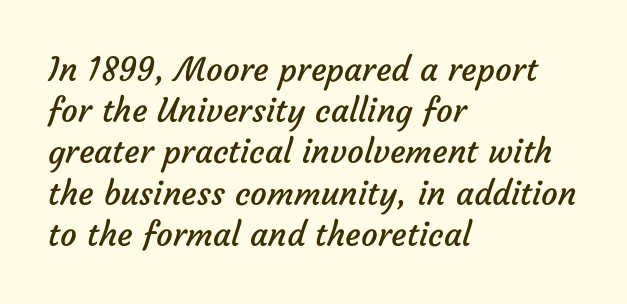
Rows of type keep a routine distance in the vertical direction. The area under the type is left untouched. Which margin do the lines hug? The left one — the right edge is uneven. No heavy texture on the line: the type isn't bold.
